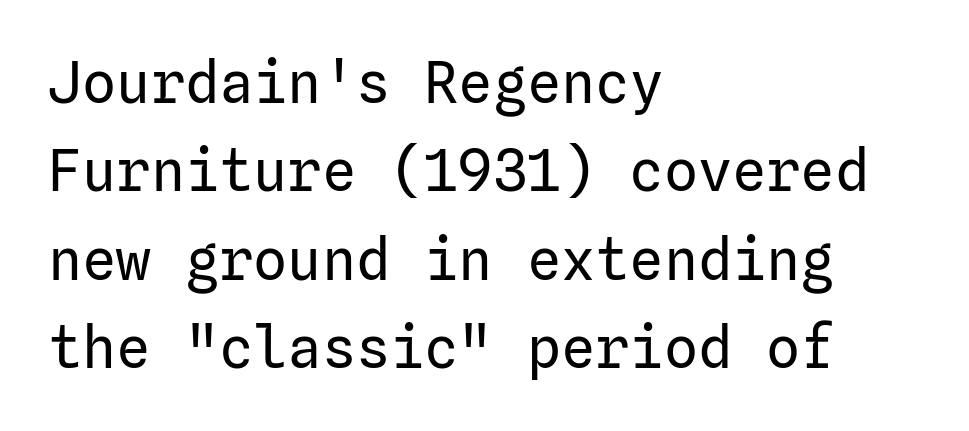
Q: Is the text bold? A: No.
Q: Is the text italic (slanted)? A: No, it is upright.
Q: Is the typeface a serif or a sans-serif typeface? A: Sans-serif.
Q: Is the text underlined? A: No.
Q: How is the paragraph aligned? A: Left-aligned.
Q: Is the spacing between letters normal or unusually wide? A: Normal.
Q: Is the spacing between lines tight, normal or loose? A: Normal.
Q: Width (condensed, normal, or wide)? A: Normal.
Q: Stroke contrast? A: Low.
Q: x-height? A: Medium.
